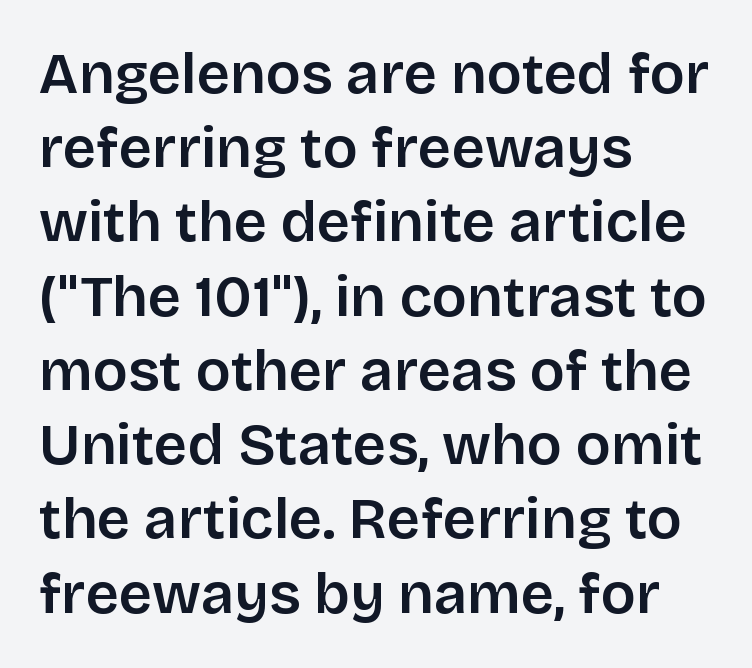
Varying glyph widths throughout — classic text-font behaviour. Line starts are locked; line ends wander. The typesetting leans somewhat heavy: a semibold. No italicization has been applied; the sample stays upright. The lines sit at an ordinary, default distance from one another. This is sans-serif lettering, the kind often seen on screens and signage.
